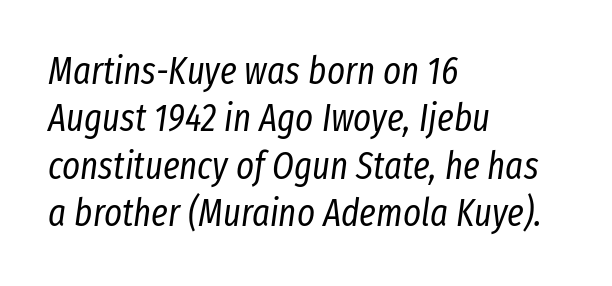
The face looks like a standard text weight, possibly lighter. There's an unmistakable incline to the writing here. The letters advance in unequal steps, a hallmark of proportional type. Is the letter spacing exaggerated? No — it looks like the ordinary default. Teacher's note: observe the even left margin — that is flush-left alignment.
